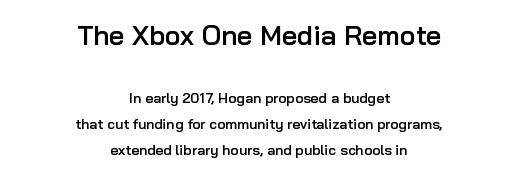
{"italic": "no", "bold": "semi", "underline": "no", "align": "center", "line_spacing_ratio": 1.84, "letter_spacing": "normal", "letter_spacing_em": 0.0, "larger_block": "first", "size_ratio": 1.93, "glyph_px": 27}
